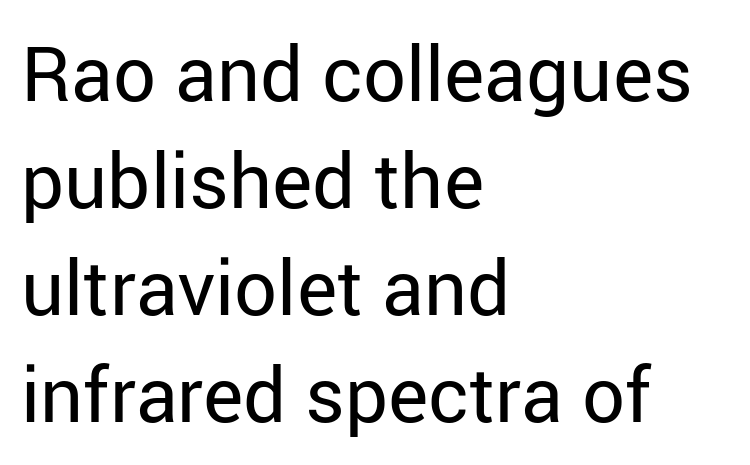
The image shows 76 px regular-weight sans-serif type, upright; set left-aligned, normal line spacing (1.41x), normal letter spacing, not underlined; low stroke contrast and a medium x-height.
